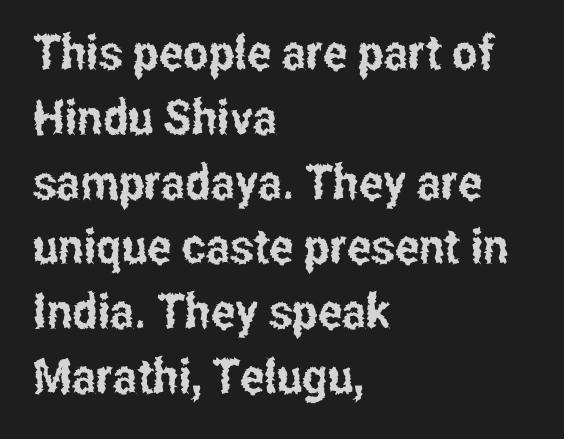
The image shows 48 px condensed sans-serif type, upright; set left-aligned, normal line spacing (1.35x), normal letter spacing, not underlined; low stroke contrast and a medium x-height.
